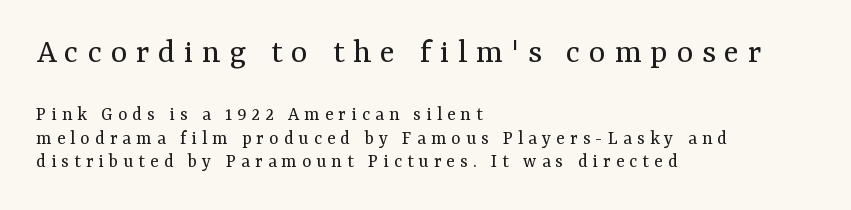
The image shows 35 px regular-weight serif type, upright; set left-aligned, line spacing 1.18x, unusually wide letter spacing (+0.25 em), not underlined; the first (top) block is 1.75x larger; medium stroke contrast and a medium x-height.
